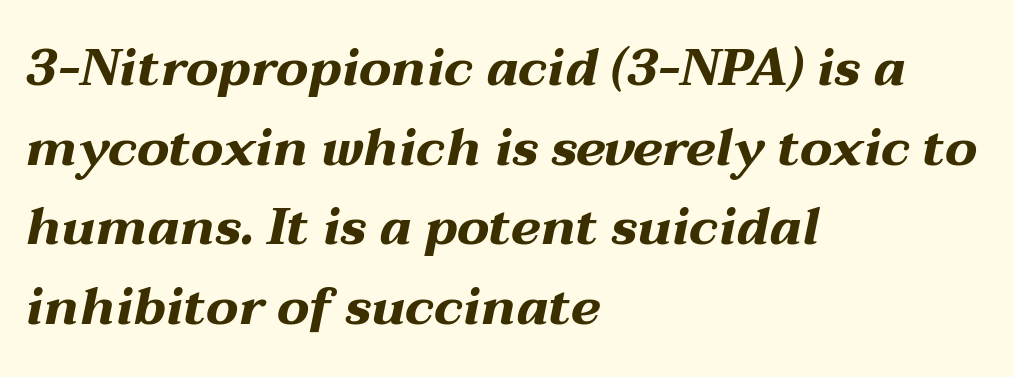
The image shows 51 px bold, wide type, italic (leaning right); set left-aligned, normal line spacing (1.56x), normal letter spacing, not underlined; medium stroke contrast and a medium x-height.
